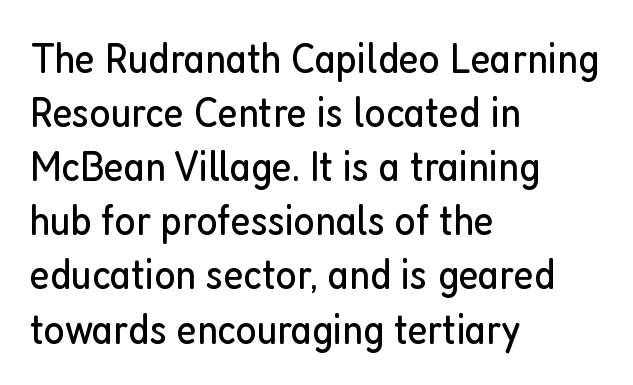
The image shows 44 px regular-weight, condensed sans-serif type, upright; set left-aligned, line spacing 1.23x, normal letter spacing, not underlined; low stroke contrast and a medium x-height.
